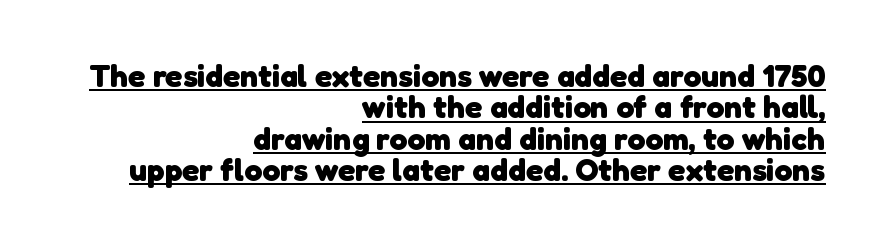
{"serif": "no", "bold": "yes", "weight": "heavy", "width": "normal", "stroke_contrast": "low", "x_height": "medium", "monospaced": "no", "underline": "yes", "align": "right", "line_spacing": "tight", "line_spacing_ratio": 0.98, "letter_spacing": "normal", "letter_spacing_em": 0.0, "glyph_px": 32}
